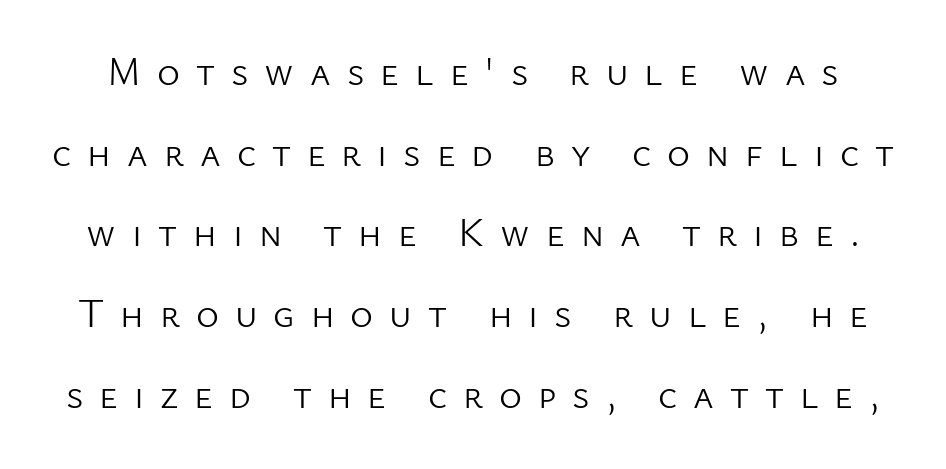
The image shows 39 px light sans-serif type, upright; set loose line spacing (2.07x), unusually wide letter spacing (+0.41 em), not underlined; low stroke contrast and a medium x-height.
